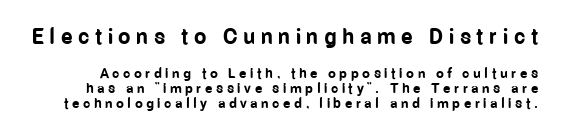
{"italic": "no", "bold": "yes", "underline": "no", "line_spacing": "tight", "line_spacing_ratio": 1.07, "letter_spacing": "wide", "letter_spacing_em": 0.25, "larger_block": "first", "size_ratio": 1.57, "glyph_px": 22}
